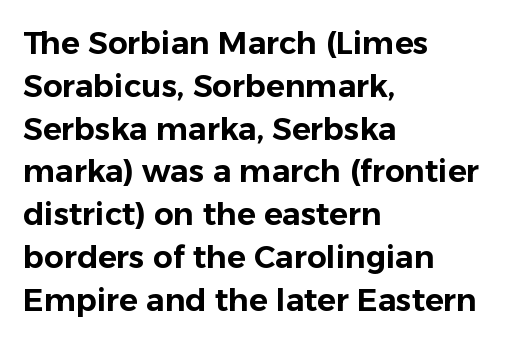
Q: Is the text italic (slanted)? A: No, it is upright.
Q: Is the typeface a serif or a sans-serif typeface? A: Sans-serif.
Q: Is the text underlined? A: No.
Q: How is the paragraph aligned? A: Left-aligned.
Q: Is the spacing between letters normal or unusually wide? A: Normal.
Q: Is the spacing between lines tight, normal or loose? A: Normal.
Q: Width (condensed, normal, or wide)? A: Normal.
Q: Stroke contrast? A: Low.
Q: x-height? A: Medium.
Q: Monospaced? A: No.
